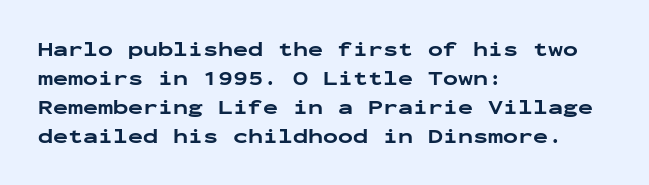
{"italic": "no", "bold": "yes", "underline": "no", "align": "left", "line_spacing": "normal", "line_spacing_ratio": 1.45, "letter_spacing": "normal", "letter_spacing_em": 0.0, "glyph_px": 20}
